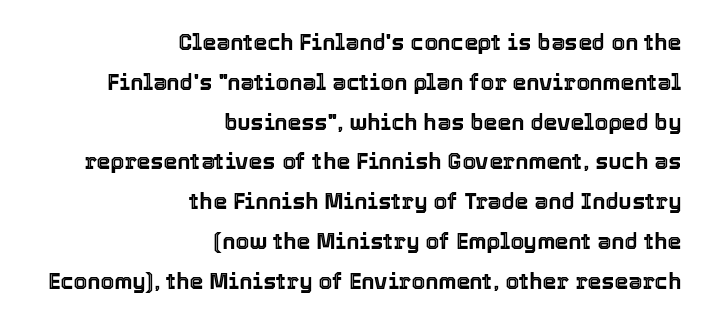
The type sits square on the baseline with zero lean. The text block is weighted toward the right margin, trailing off unevenly leftward. Between one letter and the next there's only the usual sliver of space. Honestly, there is no underline to notice here at all.
